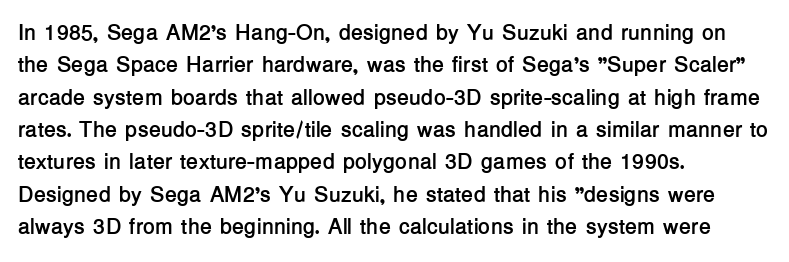
The image shows 22 px bold type, upright; set left-aligned, normal line spacing (1.47x), normal letter spacing, not underlined.
